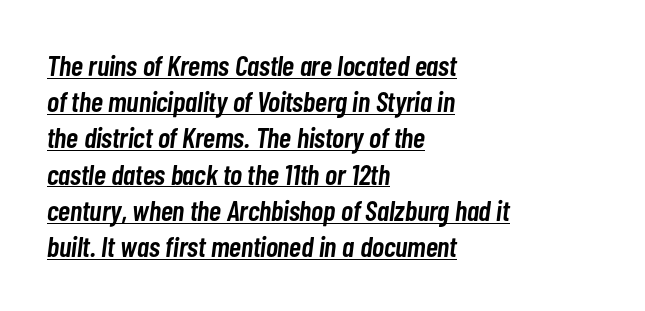
The image shows 29 px semibold, condensed type, italic (leaning right); set left-aligned, normal line spacing (1.25x), normal letter spacing, underlined; low stroke contrast and a medium x-height.
